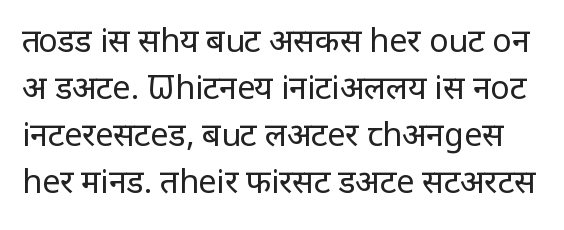
Q: Is the text bold? A: No.
Q: Is the text italic (slanted)? A: No, it is upright.
Q: Is the typeface a serif or a sans-serif typeface? A: Sans-serif.
Q: Is the text underlined? A: No.
Q: Is the spacing between letters normal or unusually wide? A: Normal.
Q: Is the spacing between lines tight, normal or loose? A: Normal.
Q: Width (condensed, normal, or wide)? A: Normal.
Q: Stroke contrast? A: Low.
Q: x-height? A: Large.
Q: Monospaced? A: No.
